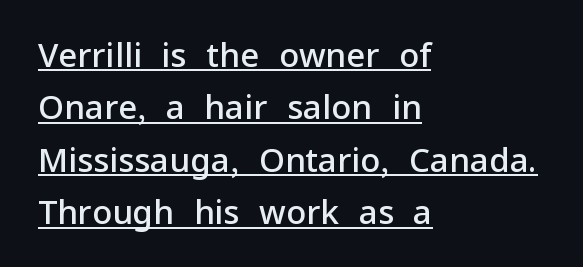
The image shows 33 px semibold sans-serif type, upright; set left-aligned, normal line spacing (1.59x), normal letter spacing, underlined; low stroke contrast and a medium x-height.
